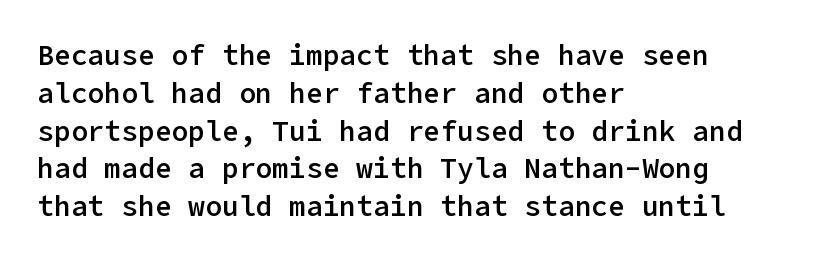
Q: Is the text bold? A: Semi-bold.
Q: Is the text italic (slanted)? A: No, it is upright.
Q: Is the typeface a serif or a sans-serif typeface? A: Sans-serif.
Q: Is the text underlined? A: No.
Q: How is the paragraph aligned? A: Left-aligned.
Q: Is the spacing between letters normal or unusually wide? A: Normal.
Q: Is the spacing between lines tight, normal or loose? A: Normal.
Q: Width (condensed, normal, or wide)? A: Normal.
Q: Stroke contrast? A: Low.
Q: x-height? A: Medium.
